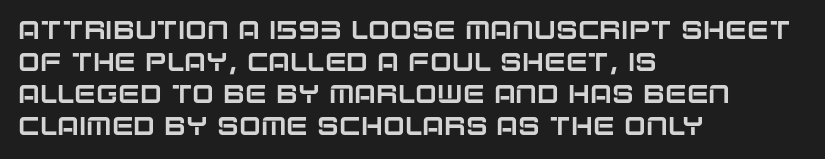
The image shows 26 px text type, upright; set left-aligned, line spacing 1.23x, normal letter spacing, not underlined.
